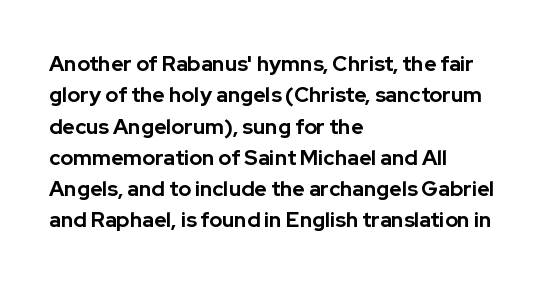
Q: Is the text bold? A: Yes.
Q: Is the text italic (slanted)? A: No, it is upright.
Q: Is the text underlined? A: No.
Q: How is the paragraph aligned? A: Left-aligned.
Q: Is the spacing between letters normal or unusually wide? A: Normal.
Q: Is the spacing between lines tight, normal or loose? A: Normal.
